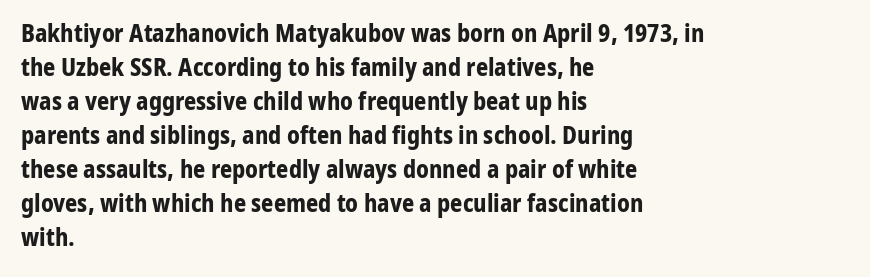
The image shows 24 px bold type, upright; set left-aligned, normal line spacing (1.42x), normal letter spacing, not underlined.
